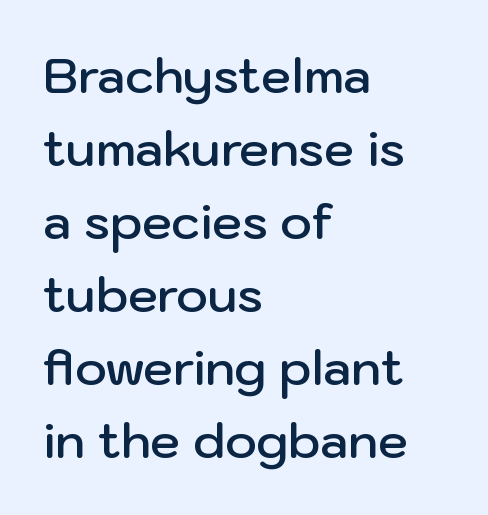
{"serif": "no", "italic": "no", "bold": "semi", "weight": "semibold", "width": "normal", "stroke_contrast": "low", "x_height": "medium", "monospaced": "no", "underline": "no", "align": "left", "line_spacing": "normal", "line_spacing_ratio": 1.52, "letter_spacing": "normal", "letter_spacing_em": 0.0, "glyph_px": 48}
